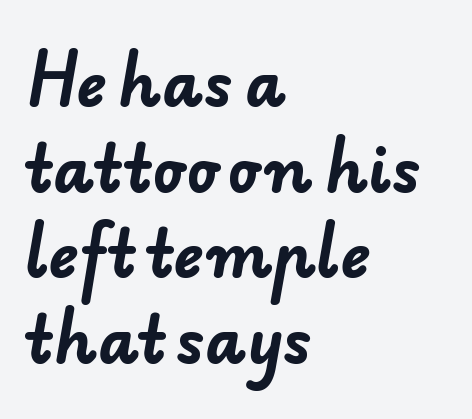
Evenly set lines give the paragraph a standard silhouette. The glyphs are unaccompanied by any horizontal stroke below them. Which margin do the lines hug? The left one — the right edge is uneven. Strong, thick strokes mark this as bold type. What kind of face is this? One without serifs — a sans. Is the letter spacing exaggerated? No — it looks like the ordinary default.
